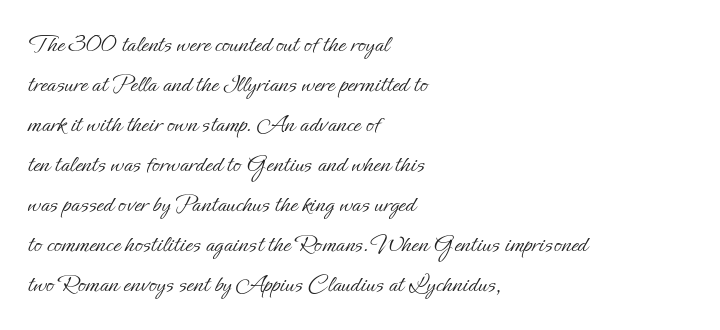
{"bold": "no", "underline": "no", "align": "left", "line_spacing": "normal", "line_spacing_ratio": 1.54, "letter_spacing": "normal", "letter_spacing_em": 0.0, "glyph_px": 26}
